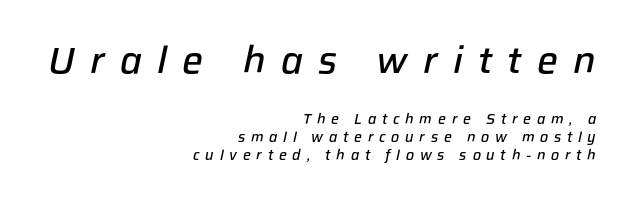
{"italic": "yes", "lean": "right", "slant_degrees": 12, "bold": "semi", "weight": "semibold", "width": "normal", "stroke_contrast": "low", "x_height": "medium", "monospaced": "no", "underline": "no", "align": "right", "line_spacing": "normal", "line_spacing_ratio": 1.29, "letter_spacing": "wide", "letter_spacing_em": 0.41, "larger_block": "first", "size_ratio": 2.64, "glyph_px": 37}
